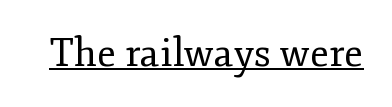
Q: Is the text bold? A: No.
Q: Is the text italic (slanted)? A: No, it is upright.
Q: Is the typeface a serif or a sans-serif typeface? A: Serif.
Q: Is the text underlined? A: Yes.
Q: Is the spacing between letters normal or unusually wide? A: Normal.
Q: Width (condensed, normal, or wide)? A: Normal.
Q: Stroke contrast? A: Low.
Q: x-height? A: Small.
Q: Monospaced? A: No.
